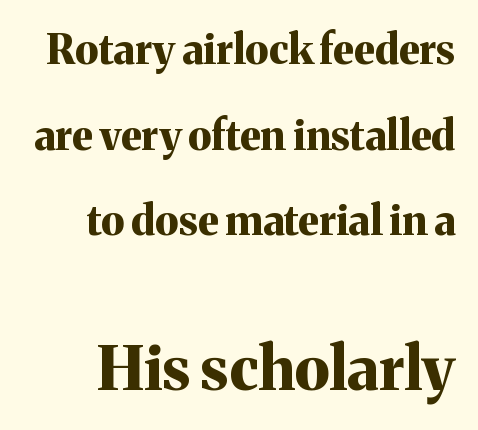
{"serif": "yes", "italic": "no", "bold": "yes", "weight": "bold", "width": "normal", "stroke_contrast": "medium", "x_height": "medium", "monospaced": "no", "underline": "no", "line_spacing": "loose", "line_spacing_ratio": 2.09, "letter_spacing": "normal", "letter_spacing_em": 0.0, "larger_block": "second", "size_ratio": 1.49, "glyph_px": 61}
